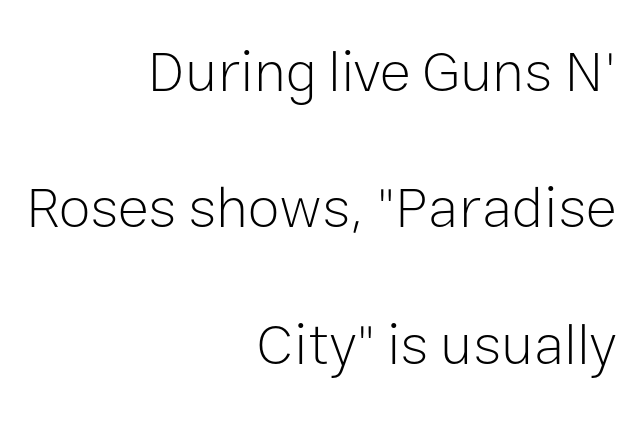
The image shows 58 px light sans-serif type, upright; set right-aligned, loose line spacing (2.35x), normal letter spacing, not underlined; low stroke contrast and a medium x-height.
